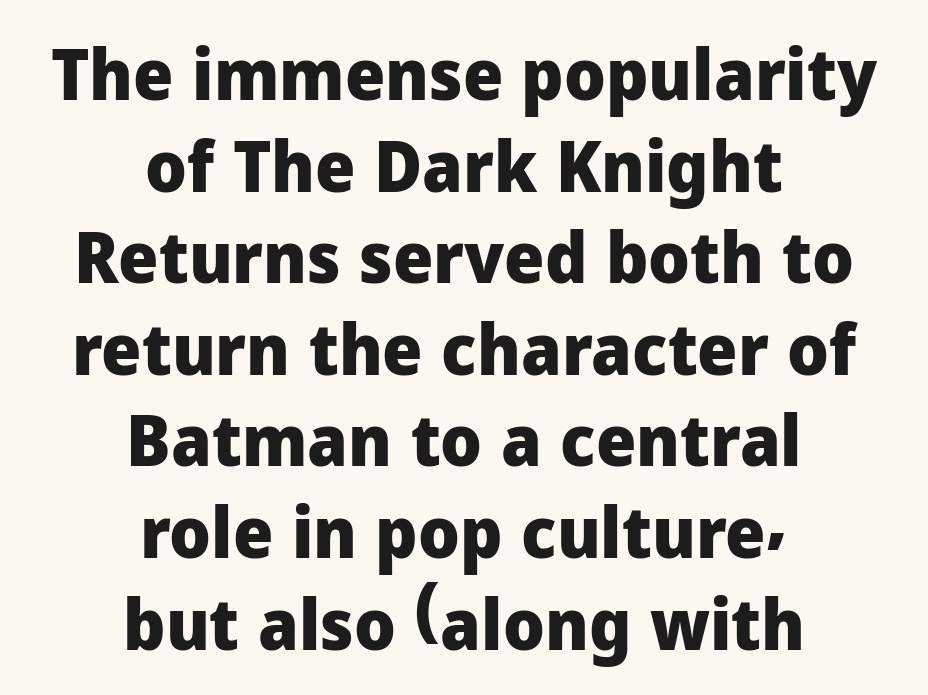
How are the letters spaced? Ordinarily, with no added tracking. Here the designer chose a conventional face with non-uniform glyph widths. Nope, no serifs anywhere on these letters. The paragraph shown floats in the horizontal middle. The rows are spaced the way most documents space them. Strokes here are thick enough to call this a true bold.
